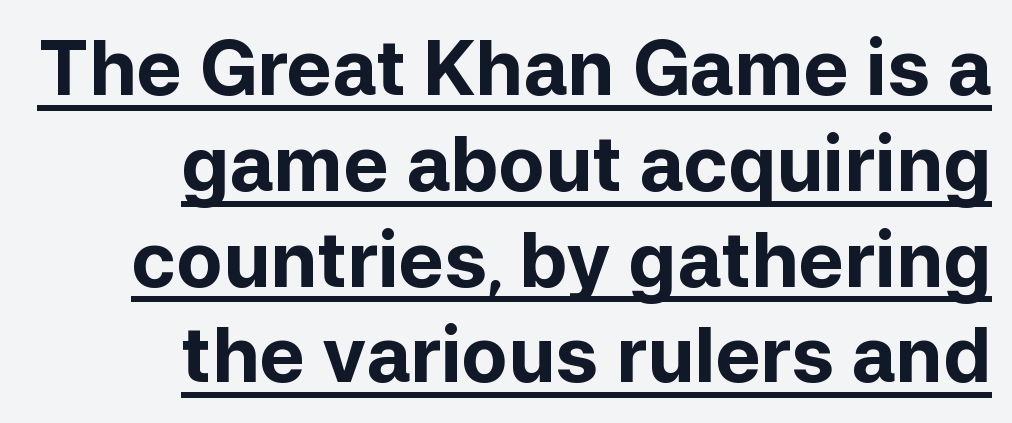
The image shows 76 px bold sans-serif type, upright; set right-aligned, normal line spacing (1.26x), normal letter spacing, underlined; low stroke contrast and a medium x-height.
